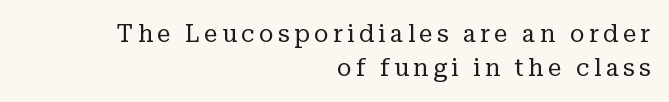
Q: Is the text bold? A: No.
Q: Is the text italic (slanted)? A: No, it is upright.
Q: Is the text underlined? A: No.
Q: How is the paragraph aligned? A: Right-aligned.
Q: Is the spacing between lines tight, normal or loose? A: Normal.
